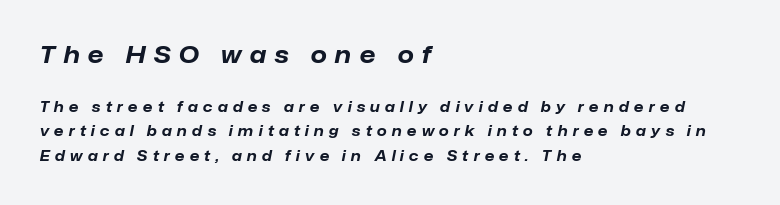
The image shows 23 px bold type, italic (leaning right); set left-aligned, line spacing 1.73x, unusually wide letter spacing (+0.37 em), not underlined; the first (top) block is 1.64x larger.
